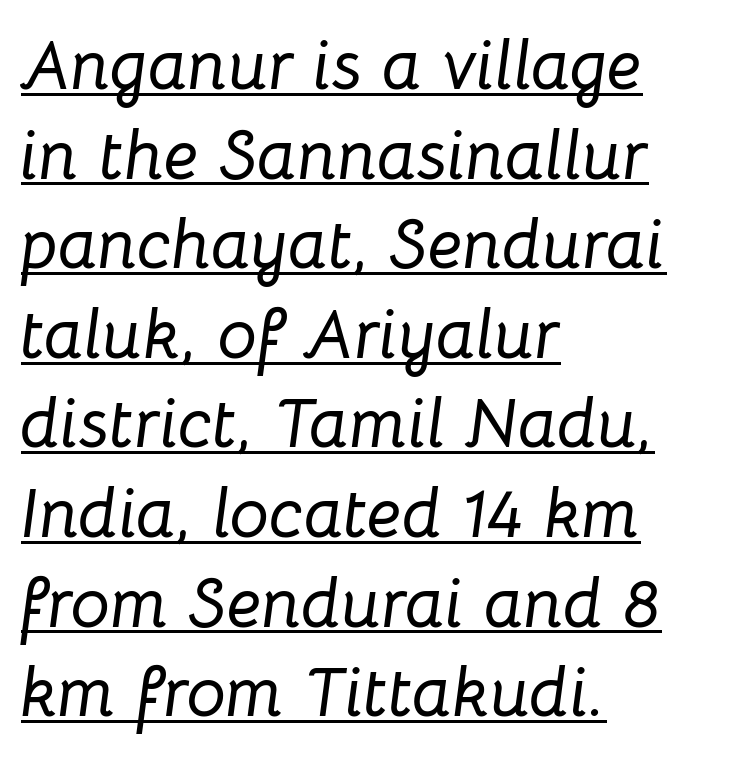
The image shows 70 px text type, italic (leaning right); set left-aligned, normal line spacing (1.28x), normal letter spacing, underlined; low stroke contrast and a medium x-height.
